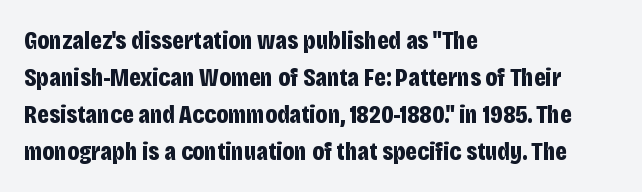
Q: Is the text bold? A: Yes.
Q: Is the text italic (slanted)? A: No, it is upright.
Q: Is the text underlined? A: No.
Q: How is the paragraph aligned? A: Left-aligned.
Q: Is the spacing between letters normal or unusually wide? A: Normal.
Q: Is the spacing between lines tight, normal or loose? A: Normal.
